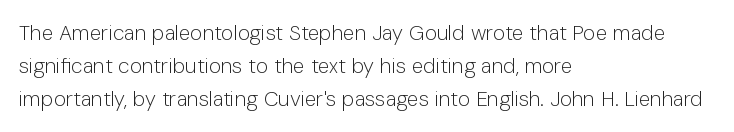
Q: Is the text bold? A: No.
Q: Is the text italic (slanted)? A: No, it is upright.
Q: Is the text underlined? A: No.
Q: How is the paragraph aligned? A: Left-aligned.
Q: Is the spacing between letters normal or unusually wide? A: Normal.
Q: Is the spacing between lines tight, normal or loose? A: Normal.
